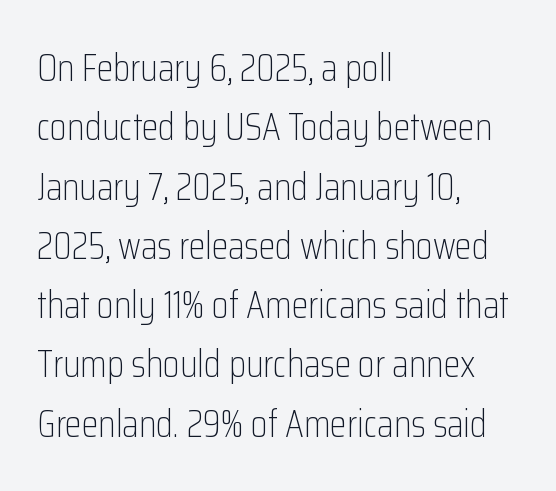
{"serif": "no", "italic": "no", "bold": "no", "weight": "light", "width": "condensed", "stroke_contrast": "low", "x_height": "medium", "monospaced": "no", "underline": "no", "align": "left", "line_spacing": "normal", "line_spacing_ratio": 1.56, "letter_spacing": "normal", "letter_spacing_em": 0.0, "glyph_px": 38}
